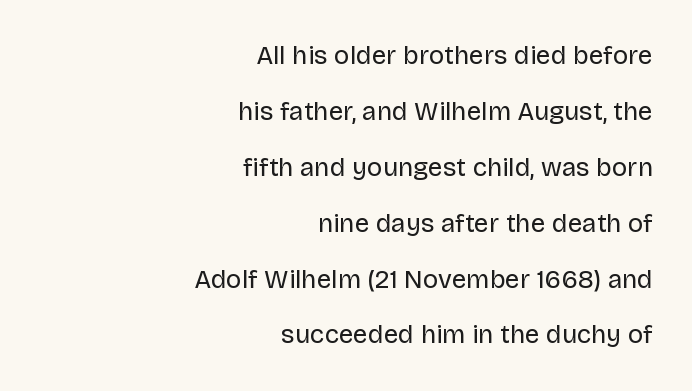
The image shows 26 px text type, upright; set right-aligned, loose line spacing (2.15x), normal letter spacing, not underlined.
